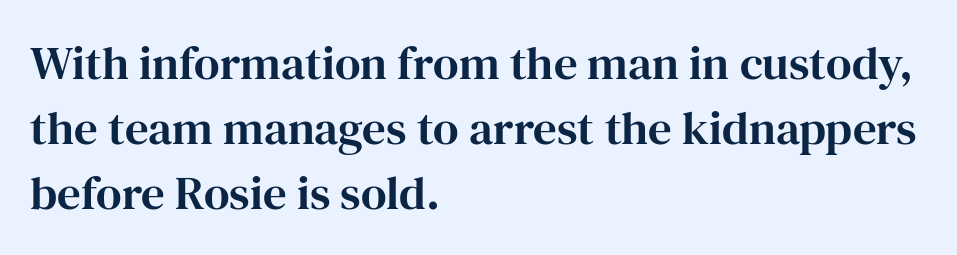
{"serif": "yes", "italic": "no", "width": "normal", "stroke_contrast": "high", "x_height": "medium", "monospaced": "no", "underline": "no", "align": "left", "line_spacing": "normal", "line_spacing_ratio": 1.38, "letter_spacing": "normal", "letter_spacing_em": 0.0, "glyph_px": 47}
